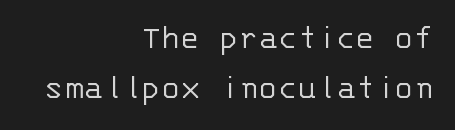
Q: Is the text bold? A: No.
Q: Is the text italic (slanted)? A: No, it is upright.
Q: Is the typeface a serif or a sans-serif typeface? A: Sans-serif.
Q: Is the text underlined? A: No.
Q: How is the paragraph aligned? A: Right-aligned.
Q: Is the spacing between letters normal or unusually wide? A: Normal.
Q: Is the spacing between lines tight, normal or loose? A: Normal.
Q: Width (condensed, normal, or wide)? A: Normal.
Q: Stroke contrast? A: Low.
Q: x-height? A: Large.
Q: Monospaced? A: Yes.
